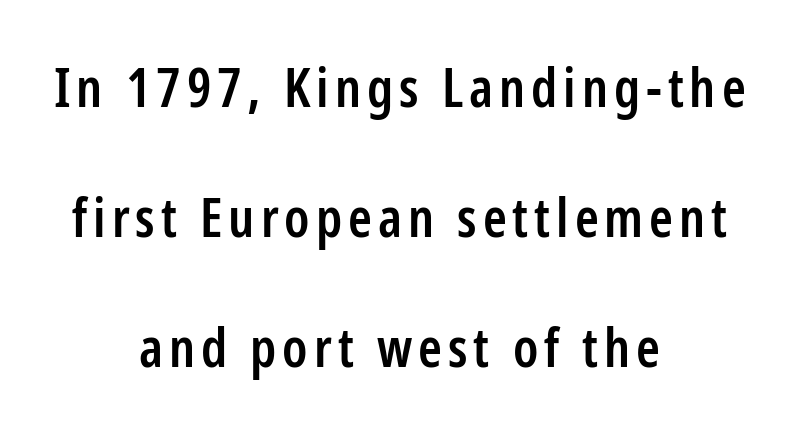
Q: Is the text bold? A: Semi-bold.
Q: Is the text italic (slanted)? A: No, it is upright.
Q: Is the typeface a serif or a sans-serif typeface? A: Sans-serif.
Q: Is the text underlined? A: No.
Q: How is the paragraph aligned? A: Centered.
Q: Is the spacing between lines tight, normal or loose? A: Loose.
Q: Width (condensed, normal, or wide)? A: Condensed.
Q: Stroke contrast? A: Low.
Q: x-height? A: Medium.
Q: Monospaced? A: No.
